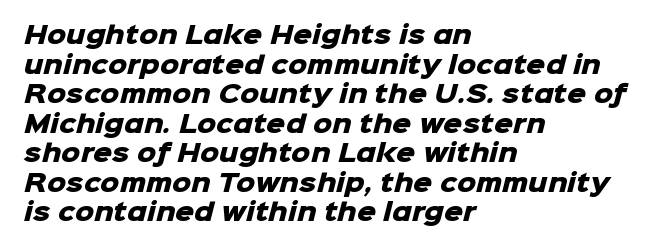
Q: Is the text bold? A: Yes.
Q: Is the text underlined? A: No.
Q: How is the paragraph aligned? A: Left-aligned.
Q: Is the spacing between letters normal or unusually wide? A: Normal.
